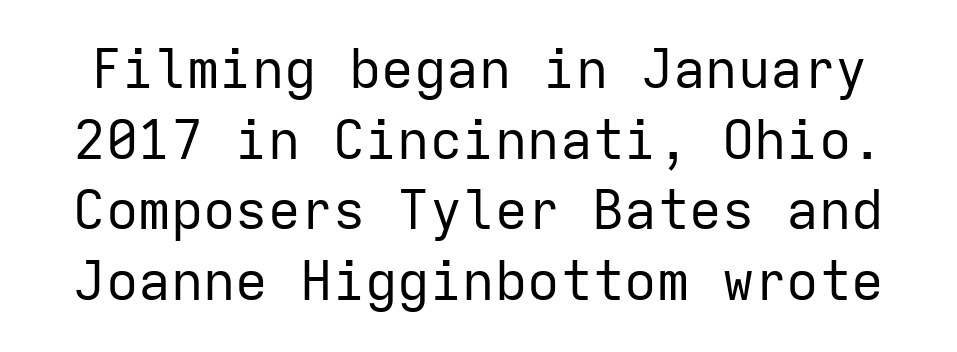
Q: Is the text bold? A: No.
Q: Is the text italic (slanted)? A: No, it is upright.
Q: Is the typeface a serif or a sans-serif typeface? A: Sans-serif.
Q: Is the text underlined? A: No.
Q: Is the spacing between letters normal or unusually wide? A: Normal.
Q: Is the spacing between lines tight, normal or loose? A: Normal.
Q: Width (condensed, normal, or wide)? A: Normal.
Q: Stroke contrast? A: Low.
Q: x-height? A: Medium.
Q: Monospaced? A: Yes.
